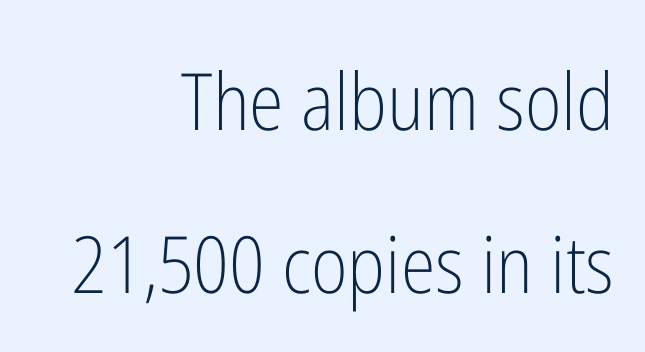
{"serif": "no", "italic": "no", "bold": "no", "weight": "light", "width": "condensed", "stroke_contrast": "low", "x_height": "medium", "monospaced": "no", "underline": "no", "align": "right", "line_spacing": "loose", "line_spacing_ratio": 2.06, "letter_spacing": "normal", "letter_spacing_em": 0.0, "glyph_px": 79}
